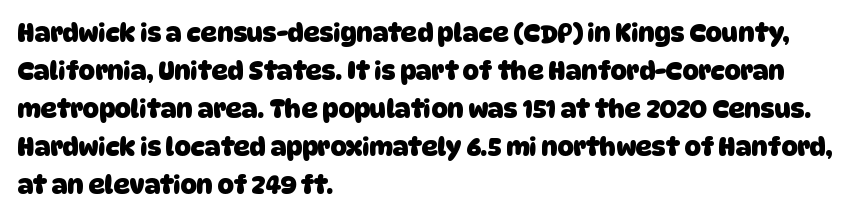
The image shows 25 px bold type; set left-aligned, normal line spacing (1.52x), normal letter spacing, not underlined.
